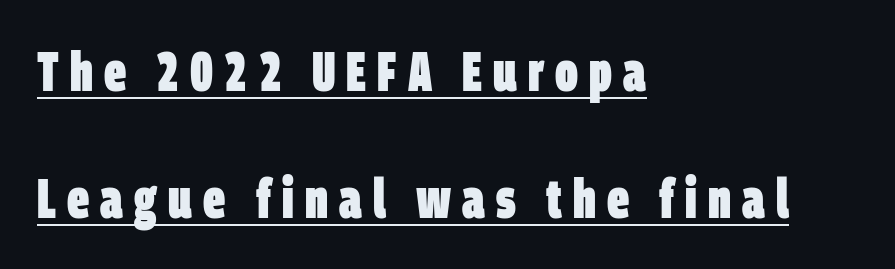
Compared with a centered layout, this one pins lines to the left instead. Does extra space separate the letters? Yes, quite a lot of it. These words are printed bold, with thick strokes throughout. The passage shown is typed in a proportional face where columns would drift.
